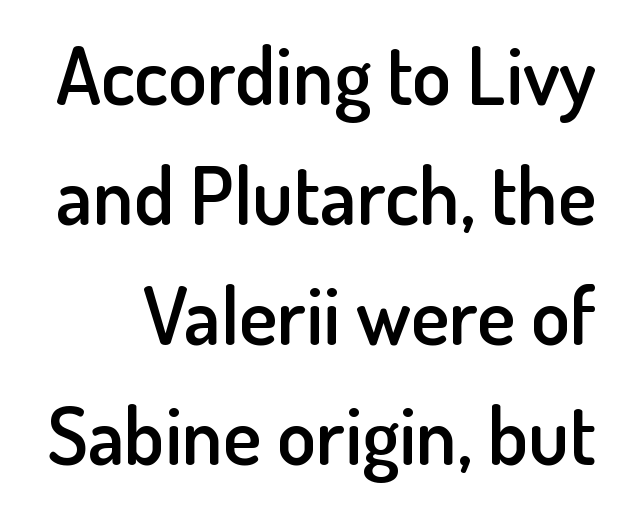
A bit beefed up — I'd call it semibold rather than bold. Nobody touched the tracking dial on this one. Looks like regular typesetting: each glyph gets only the width it needs. The line-height multiplier appears to be the usual default. Vertical strokes here are truly vertical.
